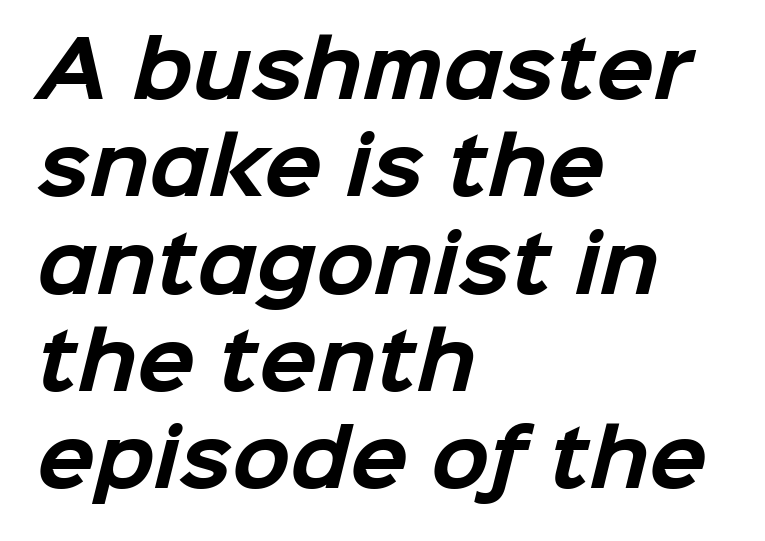
Q: Is the text bold? A: Yes.
Q: Is the typeface a serif or a sans-serif typeface? A: Sans-serif.
Q: Is the text underlined? A: No.
Q: How is the paragraph aligned? A: Left-aligned.
Q: Is the spacing between letters normal or unusually wide? A: Normal.
Q: Is the spacing between lines tight, normal or loose? A: Normal.
Q: Width (condensed, normal, or wide)? A: Normal.
Q: Stroke contrast? A: Low.
Q: x-height? A: Medium.
Q: Monospaced? A: No.
